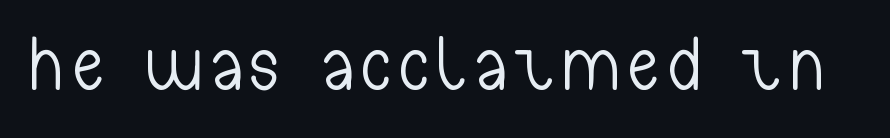
The image shows 76 px light, condensed sans-serif type, upright; set not underlined; low stroke contrast and a medium x-height.
